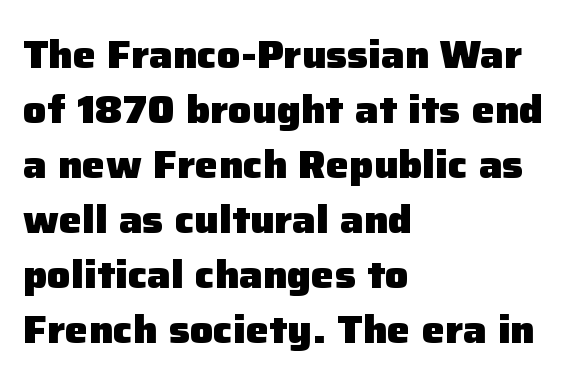
Classification — sans serif. Inter-character spacing is left at the font's built-in metrics. Plain, unruled lines of type. Typeset ragged right — the left edge is the straight one.
